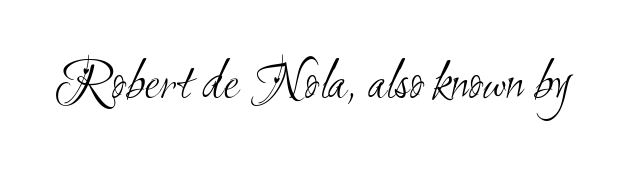
{"serif": "no", "bold": "no", "weight": "light", "width": "condensed", "stroke_contrast": "medium", "x_height": "small", "monospaced": "no", "underline": "no", "letter_spacing": "normal", "letter_spacing_em": 0.0, "glyph_px": 56}
